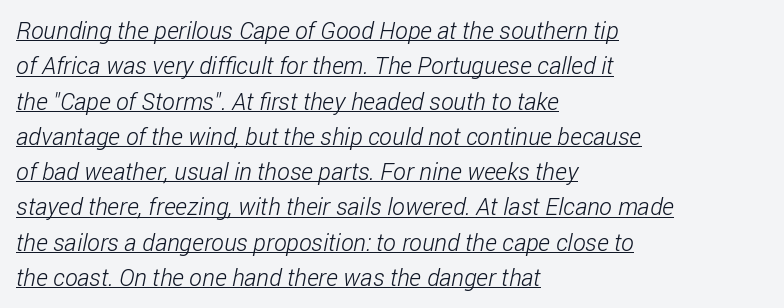
The cut favours lightness, reaching ordinary text weight at its darkest. The type is set solid horizontally, with unmodified tracking. Line starts are locked; line ends wander. Students, observe the line beneath the letters — that is underlining. Baseline-to-baseline distance is the conventional proportion of letter height.
